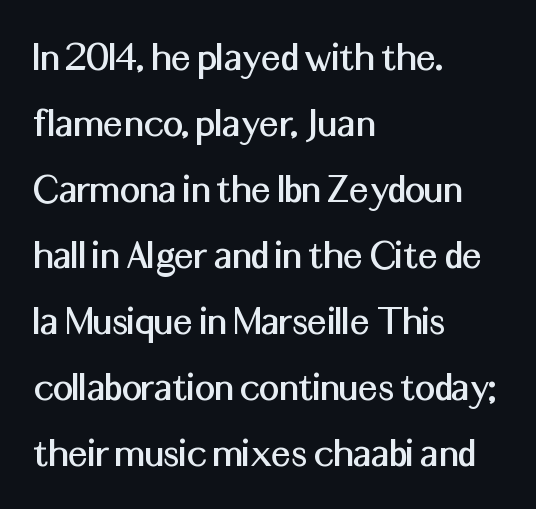
Q: Is the text italic (slanted)? A: No, it is upright.
Q: Is the typeface a serif or a sans-serif typeface? A: Sans-serif.
Q: Is the text underlined? A: No.
Q: How is the paragraph aligned? A: Left-aligned.
Q: Is the spacing between letters normal or unusually wide? A: Normal.
Q: Is the spacing between lines tight, normal or loose? A: Normal.
Q: Width (condensed, normal, or wide)? A: Normal.
Q: Stroke contrast? A: Medium.
Q: x-height? A: Medium.
Q: Monospaced? A: No.
